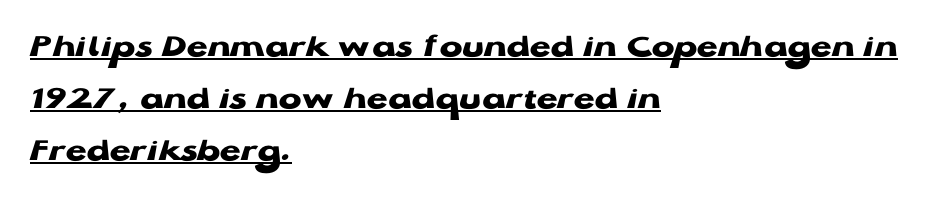
{"serif": "no", "italic": "no", "bold": "yes", "weight": "heavy", "width": "wide", "stroke_contrast": "low", "x_height": "medium", "monospaced": "no", "underline": "yes", "align": "left", "line_spacing": "normal", "line_spacing_ratio": 1.53, "letter_spacing": "normal", "letter_spacing_em": 0.0, "glyph_px": 34}
